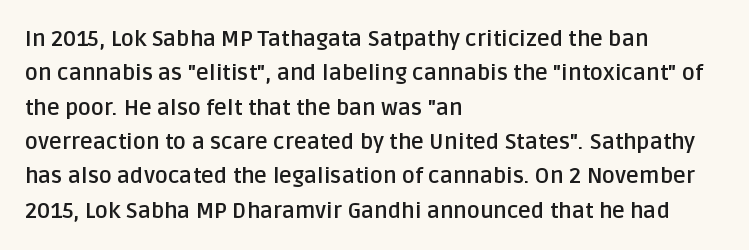
{"italic": "no", "bold": "yes", "underline": "no", "align": "left", "line_spacing": "normal", "line_spacing_ratio": 1.56, "letter_spacing": "normal", "letter_spacing_em": 0.0, "glyph_px": 22}
